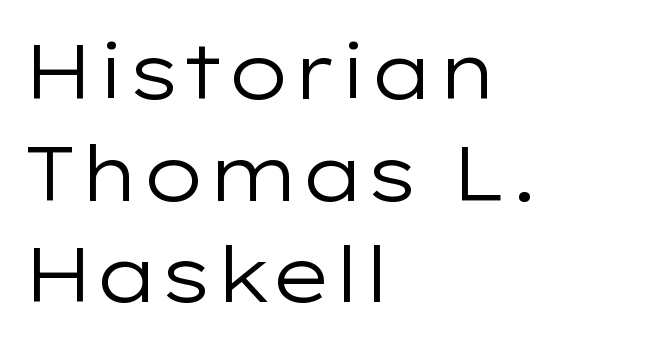
This sample uses an upright cut, with every glyph sitting square on the baseline. Stroke thickness stays within the range of a standard reading face or lighter. How would I describe the line gaps? Plain and ordinary. Spacing verdict: proportional, widths tailored to each character. The type family on display is of the sans-serif kind. Line starts are locked; line ends wander.
